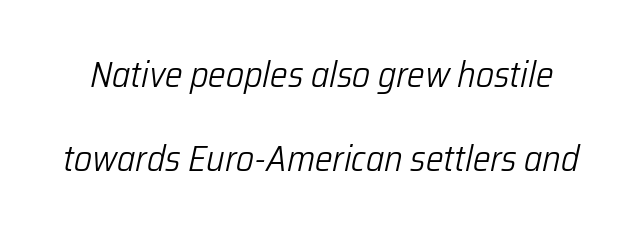
Q: Is the text bold? A: No.
Q: Is the text italic (slanted)? A: Yes, it leans right by about 12 degrees.
Q: Is the text underlined? A: No.
Q: Is the spacing between letters normal or unusually wide? A: Normal.
Q: Is the spacing between lines tight, normal or loose? A: Loose.
Q: Width (condensed, normal, or wide)? A: Condensed.
Q: Stroke contrast? A: Low.
Q: x-height? A: Medium.
Q: Monospaced? A: No.
